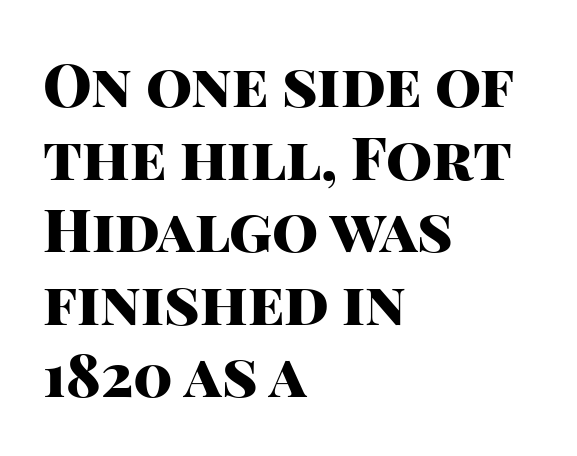
{"serif": "no", "italic": "no", "bold": "yes", "weight": "heavy", "width": "normal", "stroke_contrast": "high", "x_height": "large", "monospaced": "no", "underline": "no", "align": "left", "line_spacing_ratio": 1.23, "letter_spacing": "normal", "letter_spacing_em": 0.0, "glyph_px": 59}
